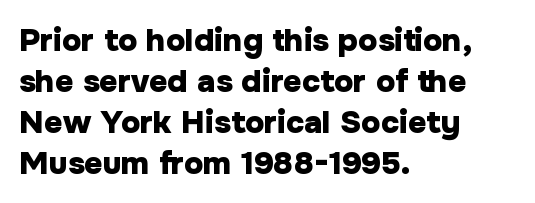
Posture: straight, roman, zero tilt. The block of text has a typical density, with ordinary space between rows. Unlike a traditional serif, this face leaves its strokes unadorned. Unmarked baselines from the first word to the last.
